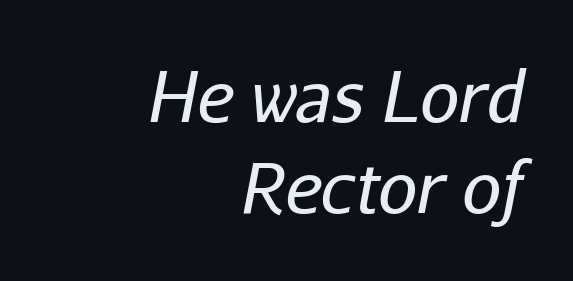
{"italic": "yes", "lean": "right", "slant_degrees": 11, "bold": "no", "weight": "regular", "width": "normal", "stroke_contrast": "low", "x_height": "medium", "monospaced": "no", "underline": "no", "align": "right", "line_spacing": "normal", "line_spacing_ratio": 1.32, "letter_spacing": "normal", "letter_spacing_em": 0.0, "glyph_px": 69}
